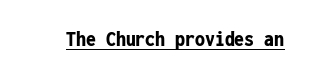
{"italic": "no", "bold": "yes", "underline": "yes", "letter_spacing": "normal", "letter_spacing_em": 0.0, "glyph_px": 22}
